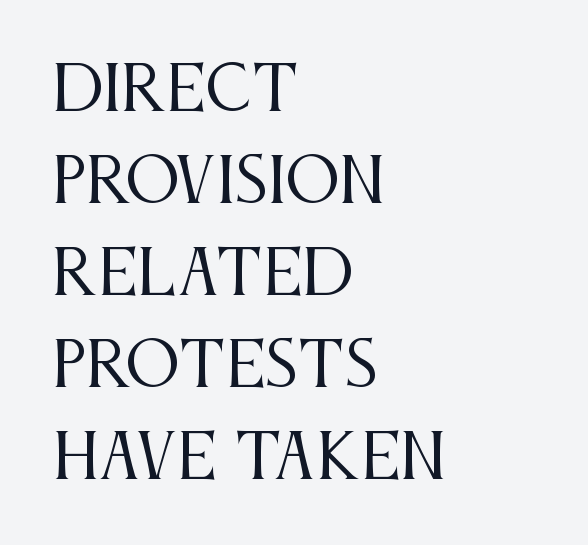
Is the block centered? No — it sits flush against the left margin. Proportional: the letters do not fall into vertical columns. The designer left line spacing at the default. Honestly, the letter spacing is just normal — you wouldn't notice it.
